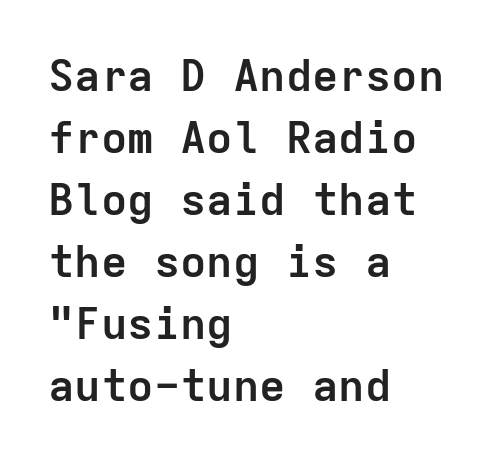
Unlike italic type, these characters show no tilt at all. Words appear dense and cohesive because spacing is normal. The words here are not underlined. Look at the bottom of the vertical strokes: they stop flat, with no serifs. The rows are spaced the way most documents space them. Its strokes are broad and dark, the hallmark of bold type.
